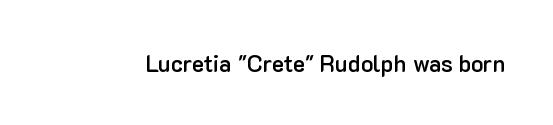
The image shows 23 px text type, upright; set normal letter spacing, not underlined.
